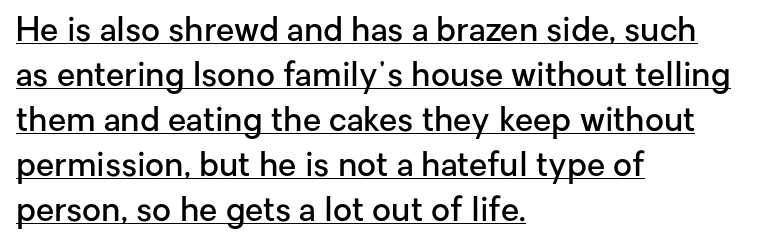
The image shows 33 px semibold sans-serif type, upright; set left-aligned, normal line spacing (1.36x), normal letter spacing, underlined; low stroke contrast and a medium x-height.
